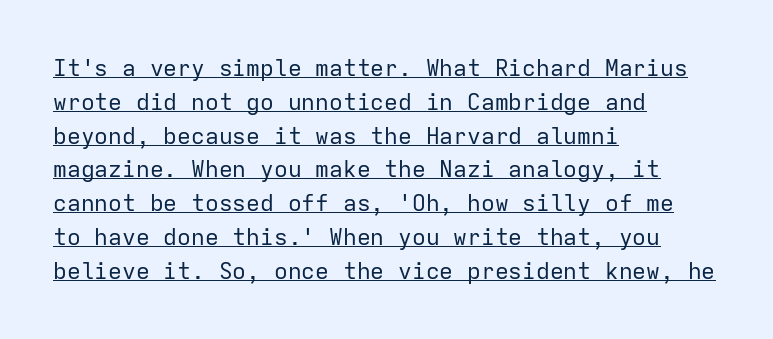
Spacing between characters is what you'd get straight out of the box. In terms of posture, this sample is upright. One-word summary of the alignment: left. This reads as an unemphasized weight, regular at the heaviest.
